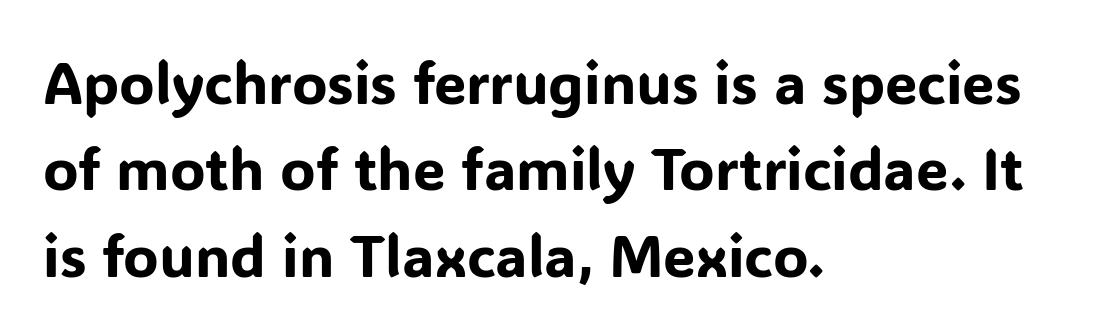
{"serif": "no", "italic": "no", "width": "normal", "stroke_contrast": "low", "x_height": "medium", "monospaced": "no", "underline": "no", "align": "left", "line_spacing": "normal", "line_spacing_ratio": 1.49, "letter_spacing": "normal", "letter_spacing_em": 0.0, "glyph_px": 58}
